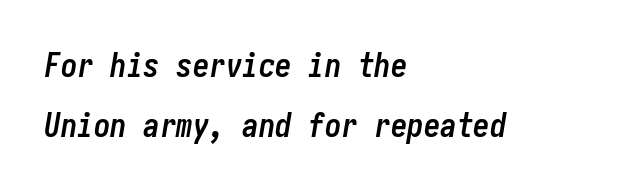
Q: Is the text bold? A: Yes.
Q: Is the text italic (slanted)? A: Yes, it leans right by about 10 degrees.
Q: Is the text underlined? A: No.
Q: How is the paragraph aligned? A: Left-aligned.
Q: Is the spacing between letters normal or unusually wide? A: Normal.
Q: Width (condensed, normal, or wide)? A: Condensed.
Q: Stroke contrast? A: Low.
Q: x-height? A: Medium.
